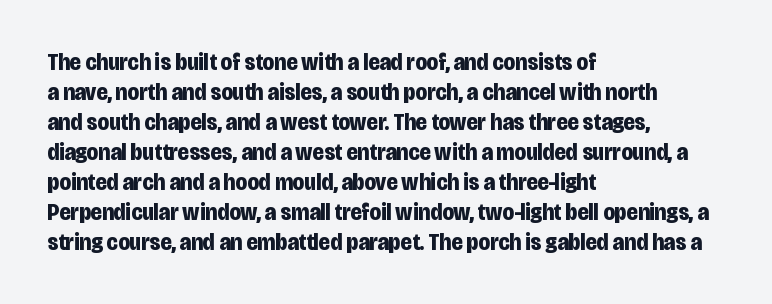
The characters look thick and weighty, a clear bold. Rows of type keep a routine distance in the vertical direction. Each word holds together tightly as a unit, with standard inter-letter gaps. Does the copy run flush right? No — it runs flush left. Beneath every word, the page is bare.
